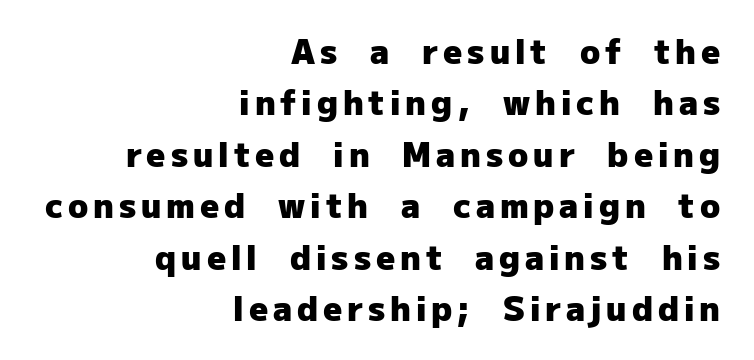
The image shows 33 px heavy sans-serif type, upright; set right-aligned, normal line spacing (1.56x), not underlined; low stroke contrast and a medium x-height.
